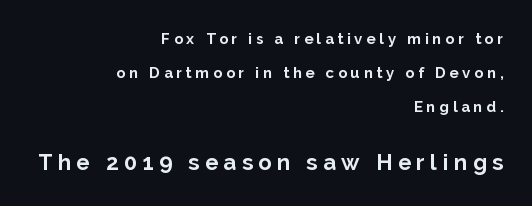
The image shows 22 px bold type, upright; set right-aligned, loose line spacing (2.28x), unusually wide letter spacing (+0.25 em), not underlined; the second (bottom) block is 1.47x larger.
